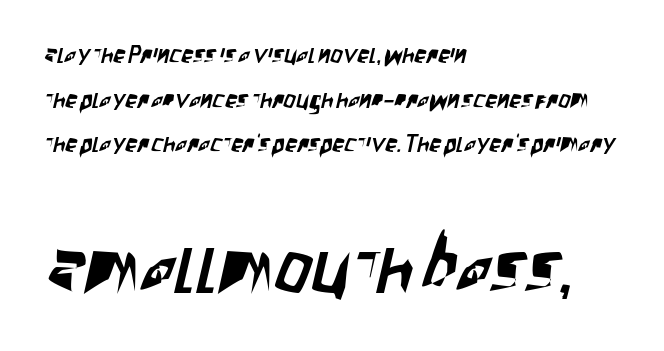
The image shows 72 px condensed sans-serif type; set left-aligned, line spacing 1.86x, normal letter spacing, not underlined; the second (bottom) block is 3.0x larger; low stroke contrast and a large x-height.
